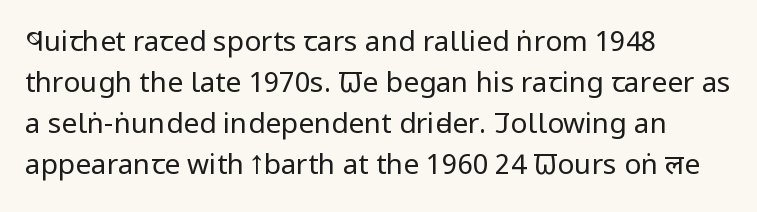
You could not count columns in this text — the font is proportionally spaced. The text block is weighted toward the left margin, trailing off unevenly rightward. Examine the stroke ends and you'll find no serifs. Stems here are at most as thick as an everyday book face. Any mark beneath the type? The region is blank.
